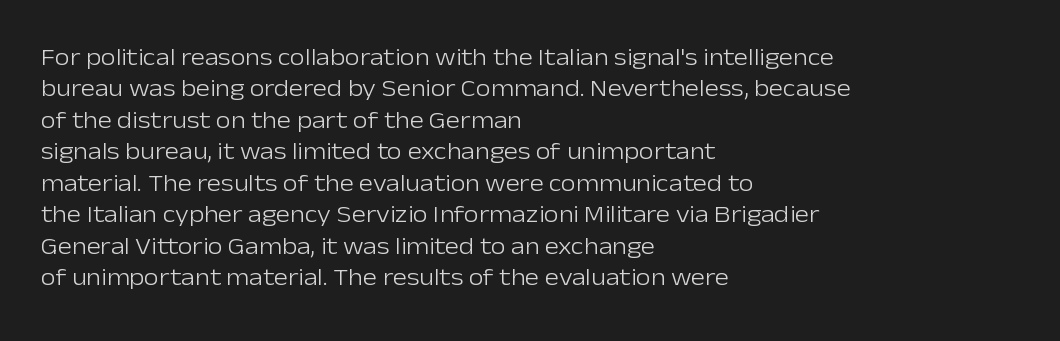
What stands out about the letter spacing? Nothing — it is the standard amount. Unmarked baselines from the first word to the last. The rendering anchors every line to the left-hand side. Regarding leading, the lines here are spaced in the standard way. Compared with a typical body face, this is equally light or lighter still. In terms of posture, this sample is upright.
